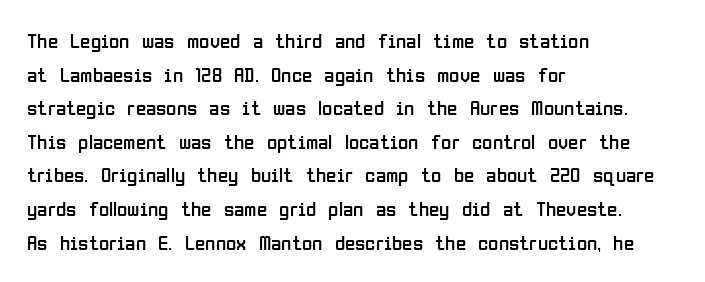
{"italic": "no", "bold": "no", "underline": "no", "align": "left", "line_spacing": "normal", "line_spacing_ratio": 1.6, "letter_spacing": "normal", "letter_spacing_em": 0.0, "glyph_px": 21}
